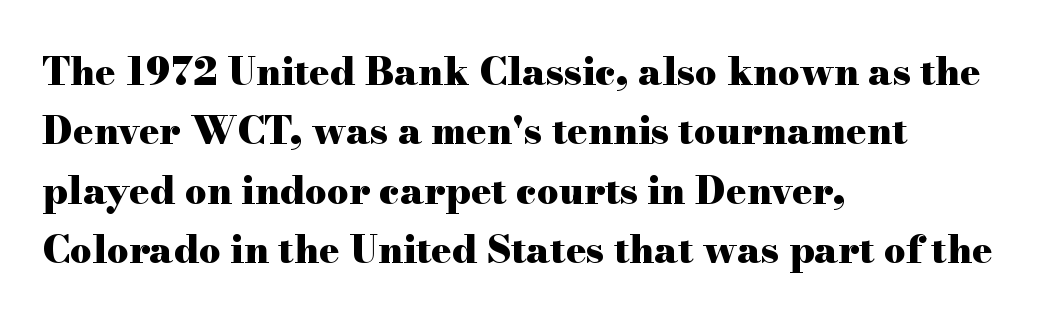
Which margin do the lines hug? The left one — the right edge is uneven. In terms of letterspacing, this is plain default setting. Proportional: the letters do not fall into vertical columns. Words float on clear page, feet unadorned.
